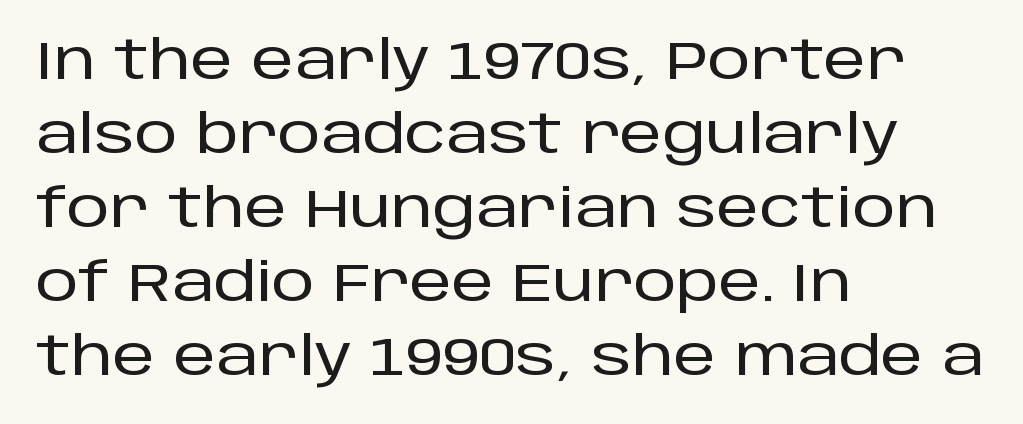
Q: Is the text italic (slanted)? A: No, it is upright.
Q: Is the typeface a serif or a sans-serif typeface? A: Sans-serif.
Q: Is the text underlined? A: No.
Q: How is the paragraph aligned? A: Left-aligned.
Q: Is the spacing between letters normal or unusually wide? A: Normal.
Q: Is the spacing between lines tight, normal or loose? A: Normal.
Q: Width (condensed, normal, or wide)? A: Normal.
Q: Stroke contrast? A: Low.
Q: x-height? A: Large.
Q: Monospaced? A: No.
